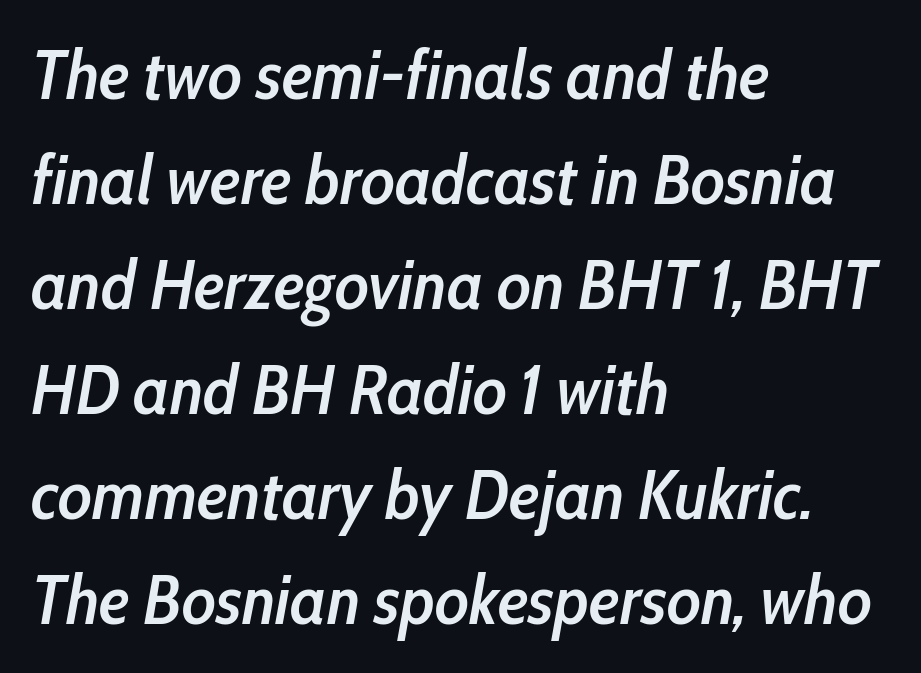
Q: Is the text bold? A: Semi-bold.
Q: Is the text italic (slanted)? A: Yes, it leans right by about 10 degrees.
Q: Is the text underlined? A: No.
Q: How is the paragraph aligned? A: Left-aligned.
Q: Is the spacing between letters normal or unusually wide? A: Normal.
Q: Is the spacing between lines tight, normal or loose? A: Normal.
Q: Width (condensed, normal, or wide)? A: Condensed.
Q: Stroke contrast? A: Low.
Q: x-height? A: Medium.
Q: Monospaced? A: No.
